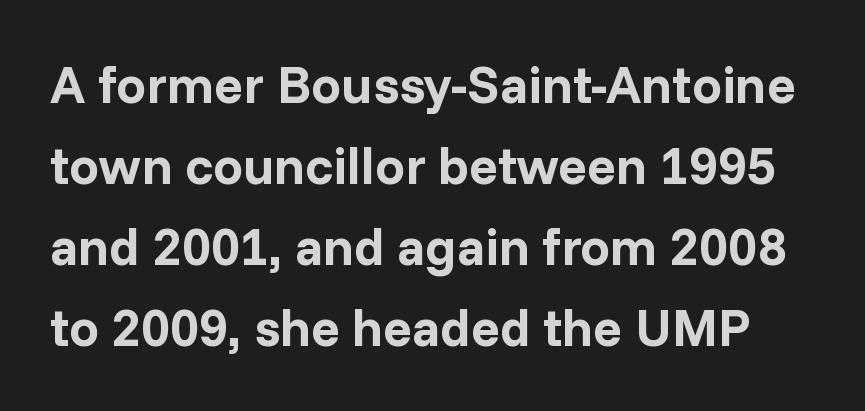
Q: Is the text bold? A: Yes.
Q: Is the text italic (slanted)? A: No, it is upright.
Q: Is the typeface a serif or a sans-serif typeface? A: Sans-serif.
Q: Is the text underlined? A: No.
Q: Is the spacing between letters normal or unusually wide? A: Normal.
Q: Is the spacing between lines tight, normal or loose? A: Normal.
Q: Width (condensed, normal, or wide)? A: Normal.
Q: Stroke contrast? A: Low.
Q: x-height? A: Medium.
Q: Monospaced? A: No.
